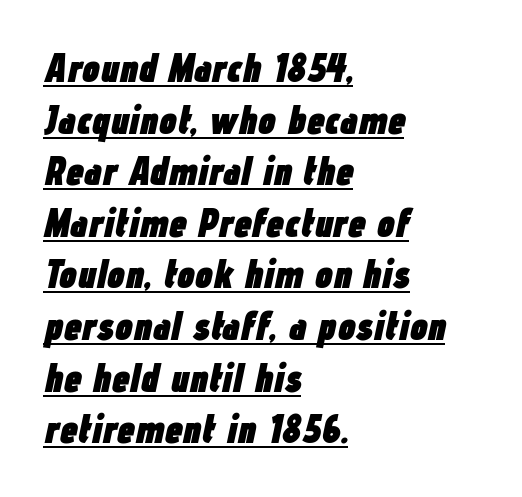
{"italic": "yes", "lean": "right", "slant_degrees": 12, "bold": "yes", "weight": "heavy", "width": "condensed", "stroke_contrast": "low", "x_height": "medium", "monospaced": "no", "underline": "yes", "align": "left", "line_spacing": "normal", "line_spacing_ratio": 1.29, "letter_spacing": "normal", "letter_spacing_em": 0.0, "glyph_px": 40}
